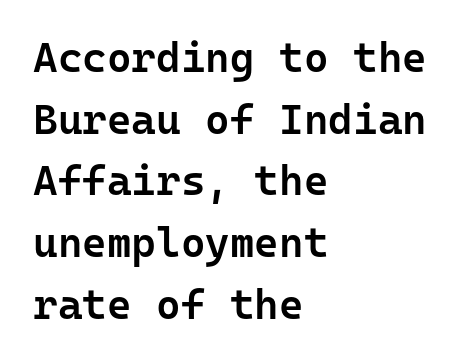
These lines are rendered in a fixed-pitch font. The gaps between neighbouring characters are ordinary and unremarkable. A semibold gives these letters moderate extra thickness, short of bold. Notice how the passage keeps a crisp vertical edge on the left only. The letters stand upright; this is a roman face.
